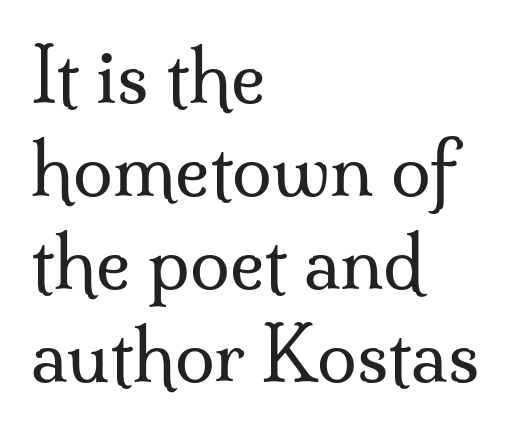
These lines are composed in type with serifs. The rendering keeps characters at their native spacing. Line spacing here is normal. Is there any slant? The stems are plumb. Caption: face not bold, strokes unweighted.
